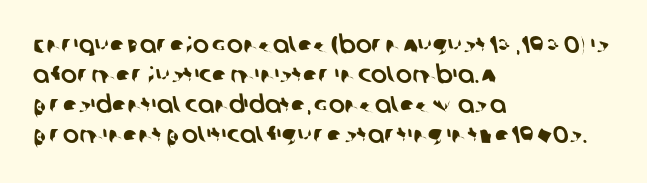
Regular leading. Leftover space on each line is placed entirely after the last word. The strip under each line holds only bare page. How are the letters spaced? Ordinarily, with no added tracking.
